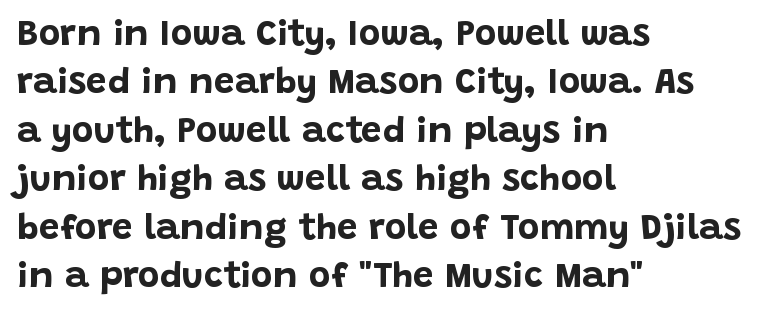
{"serif": "no", "italic": "no", "bold": "yes", "weight": "bold", "width": "normal", "stroke_contrast": "low", "x_height": "large", "monospaced": "no", "underline": "no", "align": "left", "line_spacing": "normal", "line_spacing_ratio": 1.31, "letter_spacing": "normal", "letter_spacing_em": 0.0, "glyph_px": 37}
